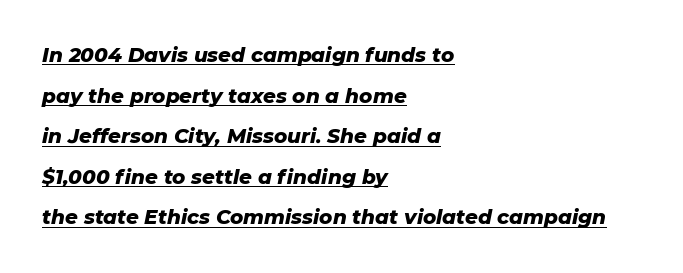
{"italic": "yes", "lean": "right", "slant_degrees": 11, "bold": "yes", "underline": "yes", "align": "left", "line_spacing": "loose", "line_spacing_ratio": 2.03, "letter_spacing": "normal", "letter_spacing_em": 0.0, "glyph_px": 20}
